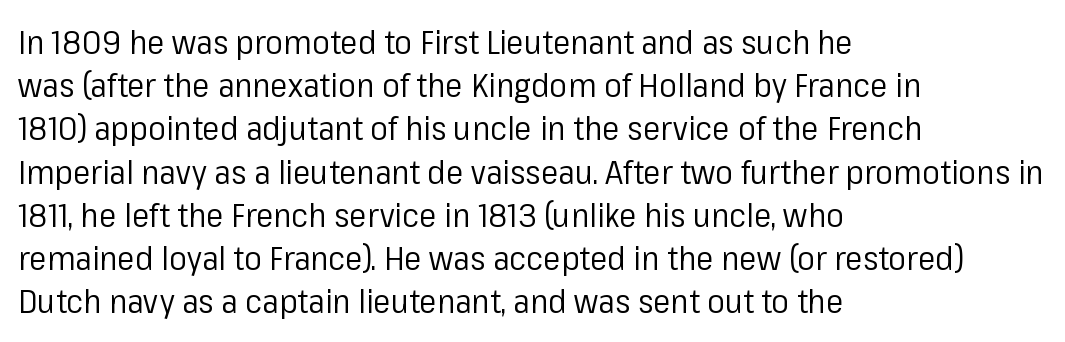
The image shows 33 px regular-weight sans-serif type, upright; set left-aligned, normal line spacing (1.31x), normal letter spacing, not underlined; low stroke contrast and a medium x-height.
